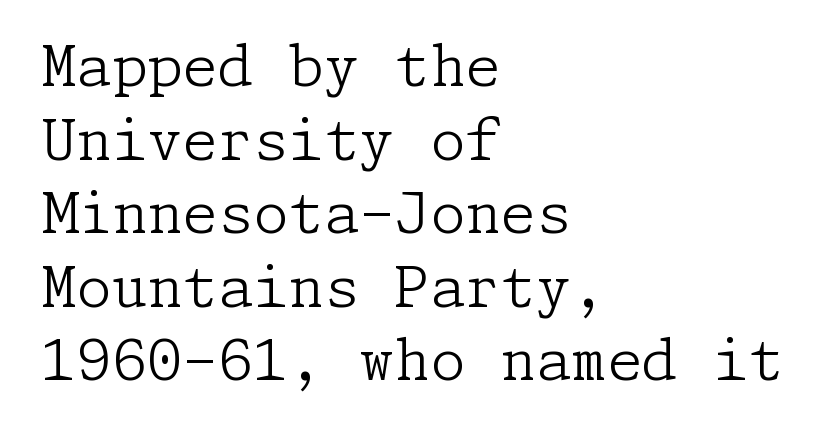
Honestly, the letter spacing is just normal — you wouldn't notice it. Leftover space on each line is placed entirely after the last word. A roman cut, with each character standing at attention. This reads as an unemphasized weight, regular at the heaviest. Type style note: has serifs. Type without underlining.
